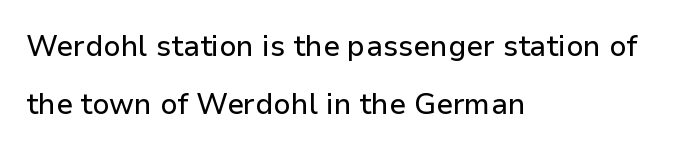
Horizontal alignment here is leftward, the default for most running prose. Proportional: the letters do not fall into vertical columns. The specimen reads as upright at a glance. The space directly below the letters is spotless. The leading is generous, giving the passage an open texture.
